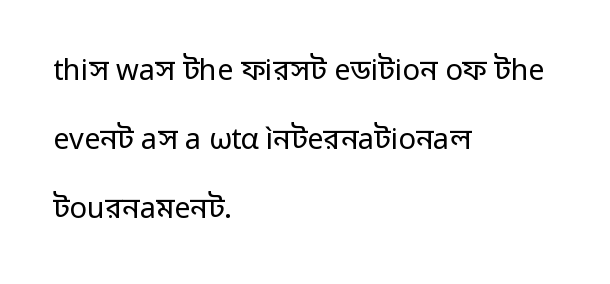
Is this a fixed-width face? No — the glyphs have proportional, varying widths. Horizontal alignment here is leftward, the default for most running prose. The typeface chosen for these lines omits serifs. Summary of weight: not heavy and not bold. Leading is clearly above the norm, producing a sparse column.
